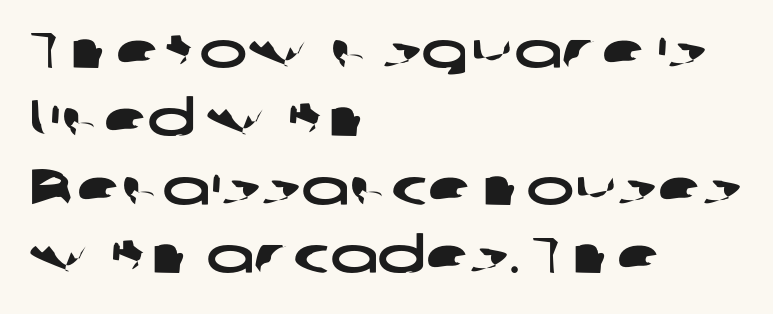
The image shows 51 px wide sans-serif type; set left-aligned, normal line spacing (1.34x), normal letter spacing, not underlined; low stroke contrast and a medium x-height.
